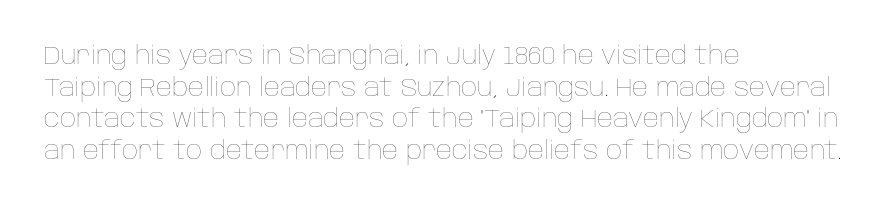
{"italic": "no", "bold": "no", "underline": "no", "align": "left", "line_spacing": "normal", "line_spacing_ratio": 1.27, "letter_spacing": "normal", "letter_spacing_em": 0.0, "glyph_px": 25}
